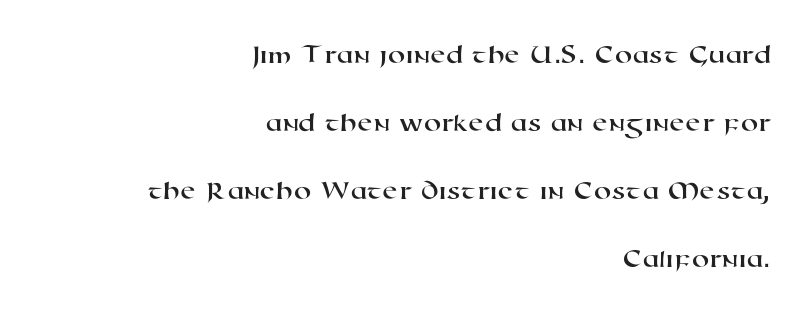
Q: Is the typeface a serif or a sans-serif typeface? A: Sans-serif.
Q: Is the text underlined? A: No.
Q: How is the paragraph aligned? A: Right-aligned.
Q: Is the spacing between letters normal or unusually wide? A: Normal.
Q: Is the spacing between lines tight, normal or loose? A: Loose.
Q: Width (condensed, normal, or wide)? A: Wide.
Q: Stroke contrast? A: High.
Q: x-height? A: Medium.
Q: Monospaced? A: No.
